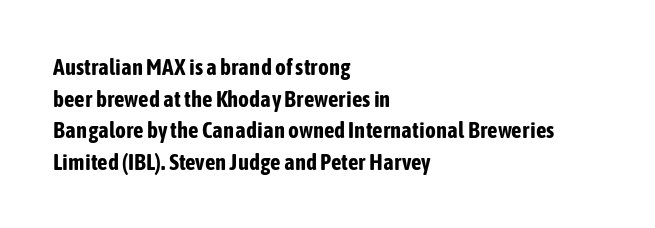
One glance says typical: line gaps are just what's usual. The letters stand upright; this is a roman face. These lines stack with their left ends in a neat column. Bold? Absolutely — the strokes are thick and heavy.
